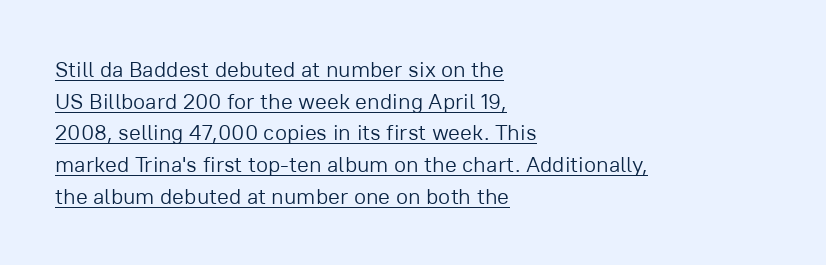
Q: Is the text bold? A: No.
Q: Is the text italic (slanted)? A: No, it is upright.
Q: Is the text underlined? A: Yes.
Q: How is the paragraph aligned? A: Left-aligned.
Q: Is the spacing between letters normal or unusually wide? A: Normal.
Q: Is the spacing between lines tight, normal or loose? A: Normal.
